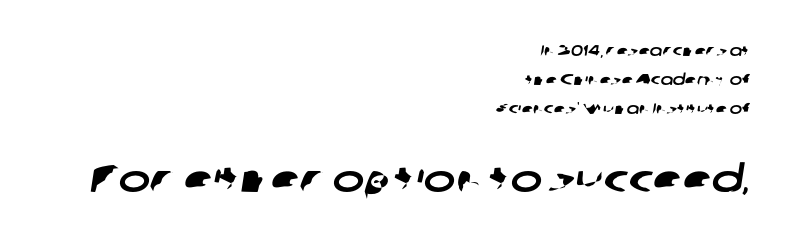
Regarding serifs, this sample does without them. The more generous point size was reserved for the lower chunk. The letters advance in unequal steps, a hallmark of proportional type. Spacing between characters is what you'd get straight out of the box.
